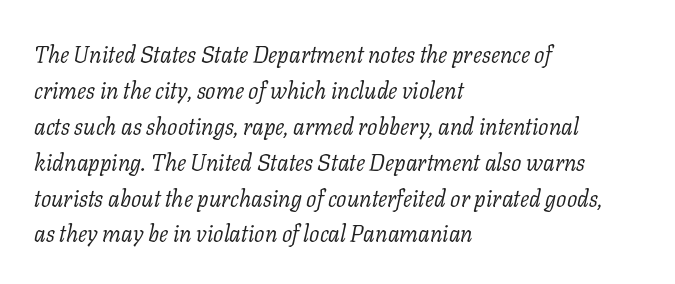
Q: Is the text bold? A: No.
Q: Is the text italic (slanted)? A: Yes, it leans right by about 11 degrees.
Q: Is the text underlined? A: No.
Q: How is the paragraph aligned? A: Left-aligned.
Q: Is the spacing between letters normal or unusually wide? A: Normal.
Q: Is the spacing between lines tight, normal or loose? A: Normal.
